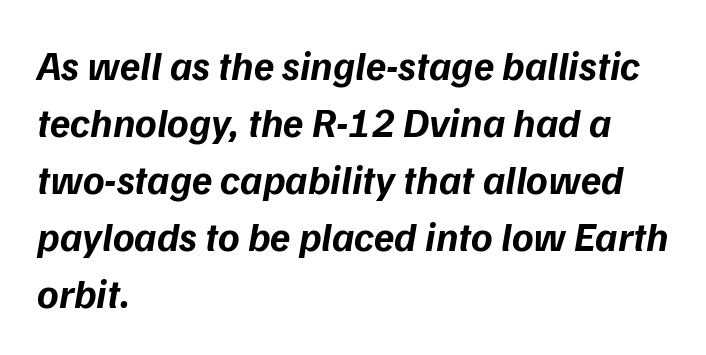
The image shows 41 px bold sans-serif type; set left-aligned, normal line spacing (1.39x), normal letter spacing, not underlined; low stroke contrast and a medium x-height.
